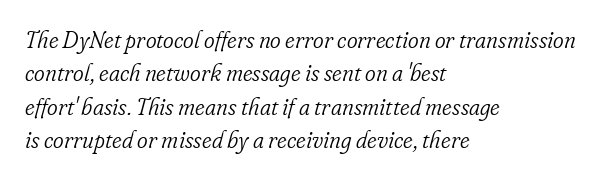
{"italic": "yes", "lean": "right", "slant_degrees": 16, "bold": "no", "underline": "no", "align": "left", "line_spacing": "normal", "line_spacing_ratio": 1.45, "letter_spacing": "normal", "letter_spacing_em": 0.0, "glyph_px": 23}
